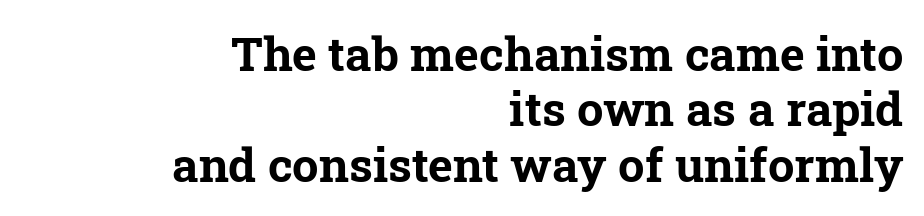
Q: Is the text bold? A: Yes.
Q: Is the typeface a serif or a sans-serif typeface? A: Serif.
Q: Is the text underlined? A: No.
Q: How is the paragraph aligned? A: Right-aligned.
Q: Is the spacing between letters normal or unusually wide? A: Normal.
Q: Width (condensed, normal, or wide)? A: Normal.
Q: Stroke contrast? A: Low.
Q: x-height? A: Medium.
Q: Monospaced? A: No.
